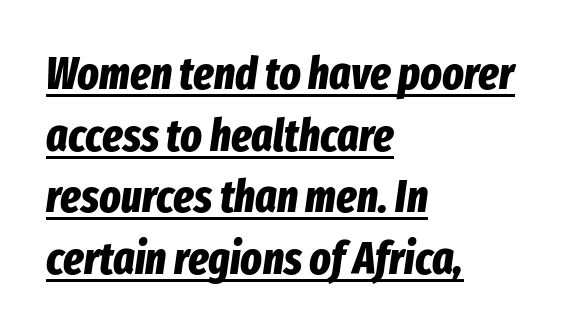
Q: Is the text bold? A: Yes.
Q: Is the text italic (slanted)? A: Yes, it leans right by about 8 degrees.
Q: Is the text underlined? A: Yes.
Q: How is the paragraph aligned? A: Left-aligned.
Q: Is the spacing between letters normal or unusually wide? A: Normal.
Q: Is the spacing between lines tight, normal or loose? A: Normal.
Q: Width (condensed, normal, or wide)? A: Condensed.
Q: Stroke contrast? A: Low.
Q: x-height? A: Medium.
Q: Monospaced? A: No.
